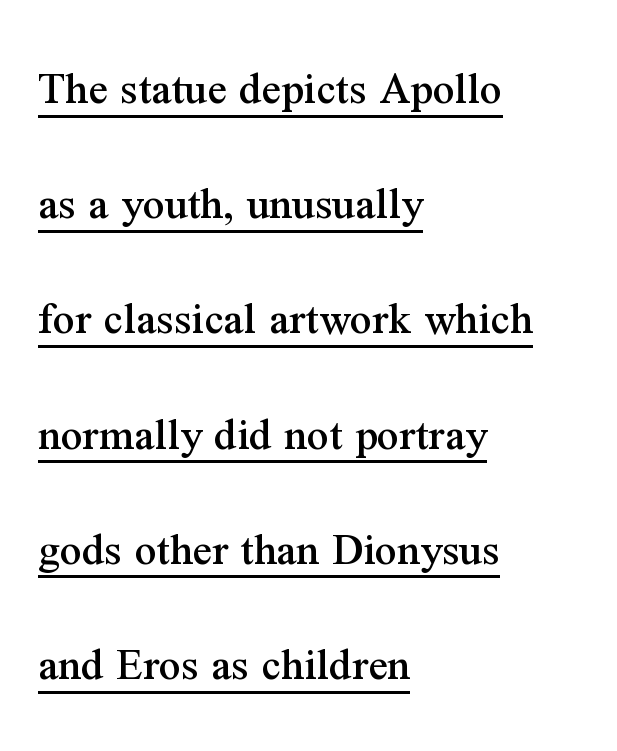
Character widths vary here, with narrow letters taking less room than wide ones. Does a line run under the words? Yes, clearly. Does the lettering tilt? It doesn't — this is upright. Letter spacing: default. Compared with typical paragraphs, the rows here are farther apart.
